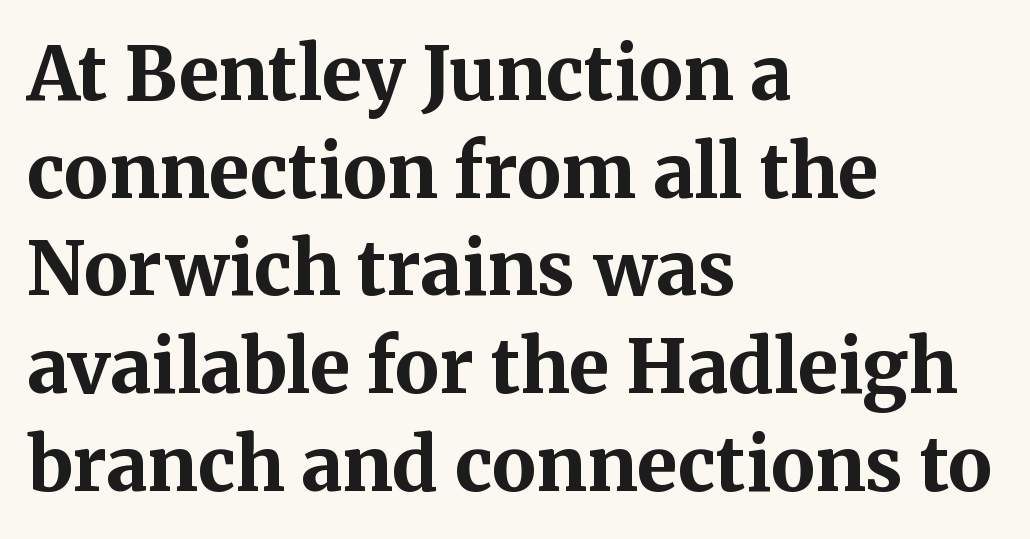
The face used here is rendered with its standard letterfit. Left-aligned paragraph, ragged on the right. Clear beneath every line of the passage. Posture: vertical. Yep, those are serifs on the letters. Heft: maximum for text — a bold.
